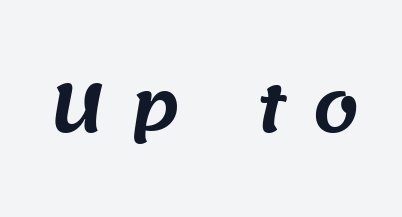
Q: Is the typeface a serif or a sans-serif typeface? A: Sans-serif.
Q: Is the text underlined? A: No.
Q: Is the spacing between letters normal or unusually wide? A: Unusually wide.
Q: Width (condensed, normal, or wide)? A: Normal.
Q: Stroke contrast? A: Medium.
Q: x-height? A: Large.
Q: Monospaced? A: No.
